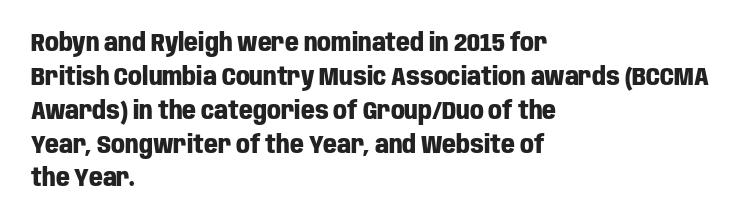
The image shows 24 px bold type, upright; set left-aligned, normal line spacing (1.41x), normal letter spacing, not underlined.
